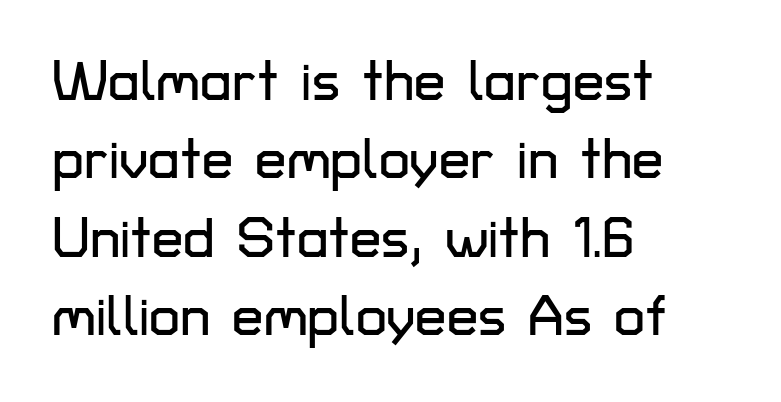
Q: Is the text italic (slanted)? A: No, it is upright.
Q: Is the typeface a serif or a sans-serif typeface? A: Sans-serif.
Q: Is the text underlined? A: No.
Q: How is the paragraph aligned? A: Left-aligned.
Q: Is the spacing between letters normal or unusually wide? A: Normal.
Q: Is the spacing between lines tight, normal or loose? A: Normal.
Q: Width (condensed, normal, or wide)? A: Normal.
Q: Stroke contrast? A: Low.
Q: x-height? A: Medium.
Q: Monospaced? A: No.
